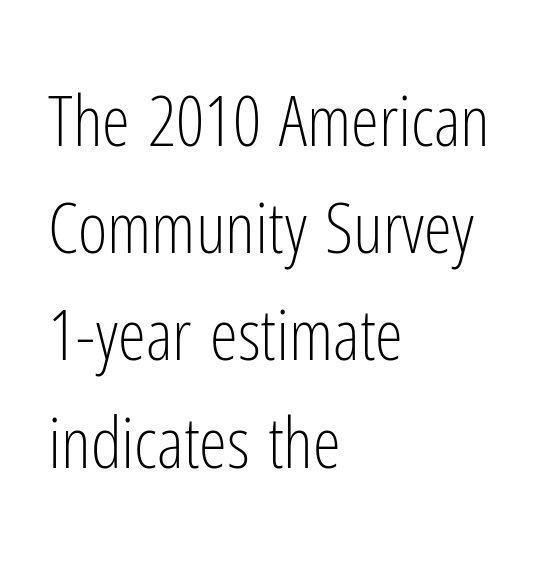
{"serif": "no", "italic": "no", "bold": "no", "weight": "light", "width": "condensed", "stroke_contrast": "low", "x_height": "medium", "monospaced": "no", "underline": "no", "align": "left", "line_spacing": "normal", "line_spacing_ratio": 1.51, "letter_spacing": "normal", "letter_spacing_em": 0.0, "glyph_px": 71}
